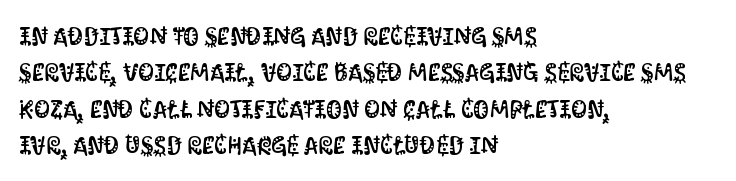
Plain, unruled lines of type. The type is set solid horizontally, with unmodified tracking. Tall strokes in this sample are plumb rather than angled. Regarding leading, the lines here are spaced in the standard way.
